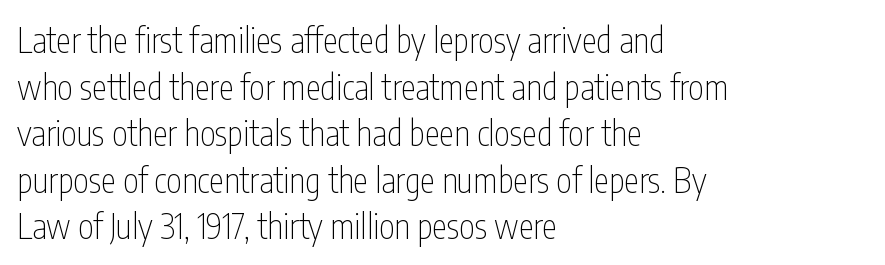
The axis of the letterforms is exactly vertical. Do the characters align in a grid? No, the font is proportional. The type is set solid horizontally, with unmodified tracking. Regular leading.
